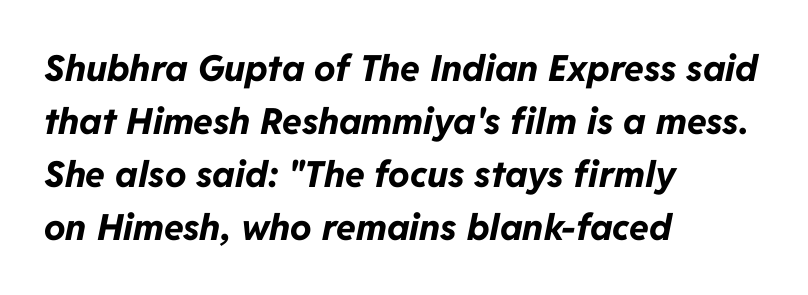
The image shows 36 px bold type, italic (leaning right); set left-aligned, normal line spacing (1.47x), normal letter spacing, not underlined; low stroke contrast and a medium x-height.
